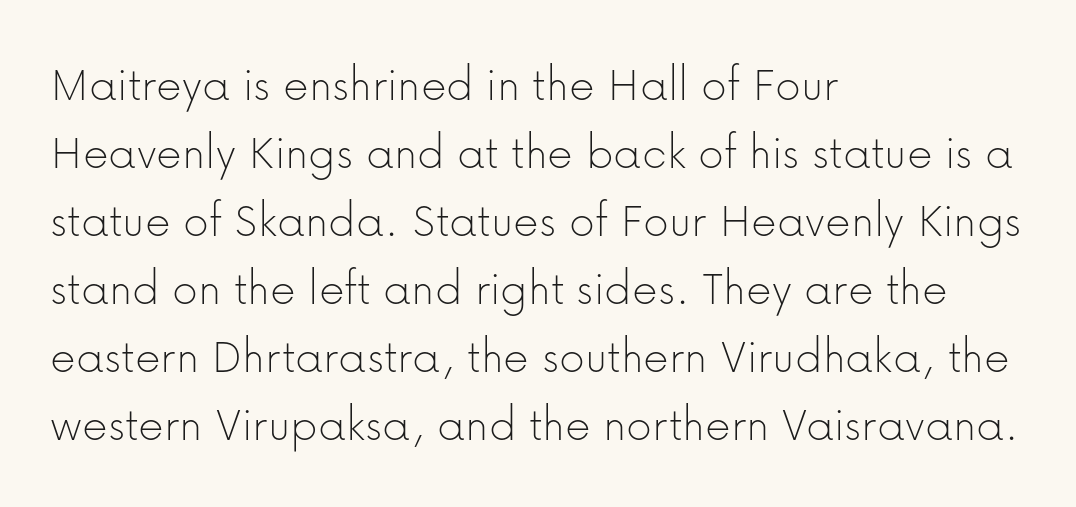
{"serif": "no", "italic": "no", "bold": "no", "weight": "thin", "width": "normal", "stroke_contrast": "low", "x_height": "medium", "monospaced": "no", "underline": "no", "align": "left", "line_spacing": "normal", "line_spacing_ratio": 1.36, "letter_spacing": "normal", "letter_spacing_em": 0.0, "glyph_px": 50}
